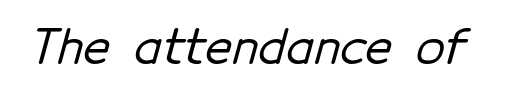
The image shows 47 px sans-serif type; set normal letter spacing, not underlined; low stroke contrast and a medium x-height.
